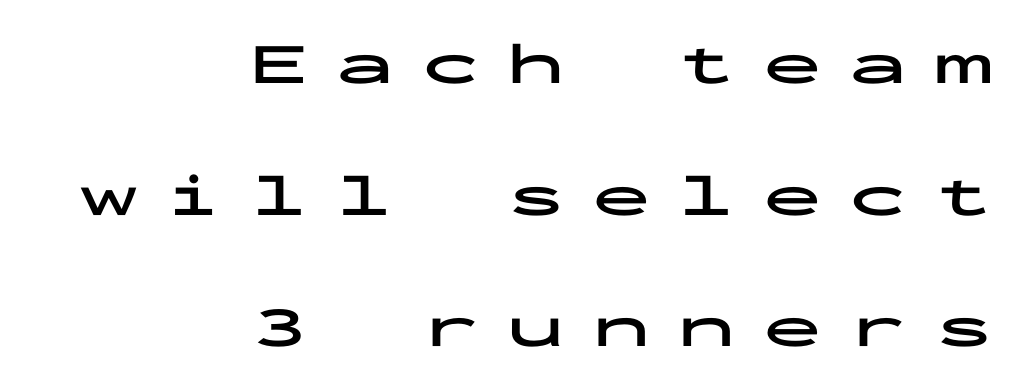
Q: Is the text bold? A: Yes.
Q: Is the text italic (slanted)? A: No, it is upright.
Q: Is the typeface a serif or a sans-serif typeface? A: Sans-serif.
Q: Is the text underlined? A: No.
Q: How is the paragraph aligned? A: Right-aligned.
Q: Is the spacing between letters normal or unusually wide? A: Unusually wide.
Q: Is the spacing between lines tight, normal or loose? A: Loose.
Q: Width (condensed, normal, or wide)? A: Wide.
Q: Stroke contrast? A: Low.
Q: x-height? A: Medium.
Q: Monospaced? A: Yes.
